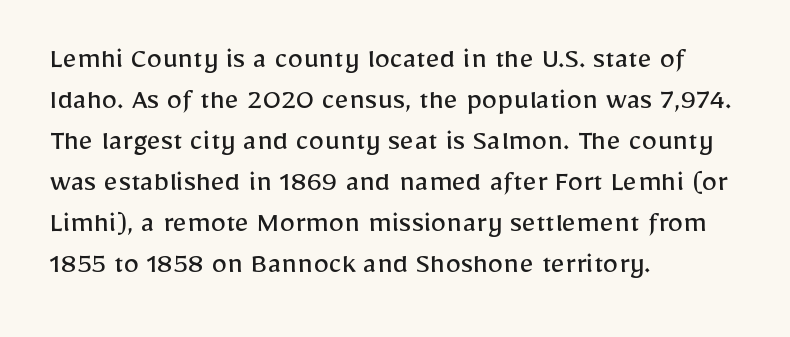
The image shows 31 px regular-weight sans-serif type, upright; set left-aligned, normal line spacing (1.32x), normal letter spacing, not underlined; low stroke contrast and a medium x-height.
